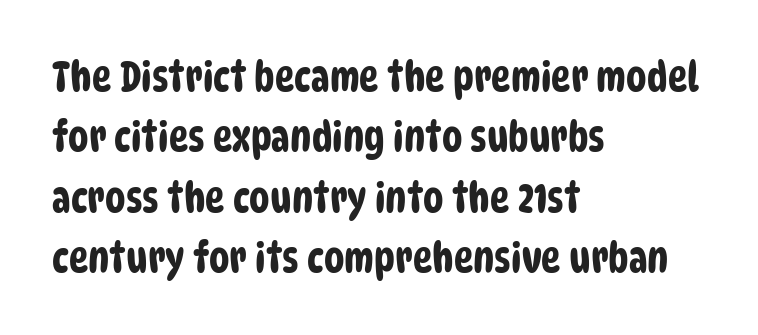
The letters advance in unequal steps, a hallmark of proportional type. There is no visible air inserted between adjacent glyphs. The string is rendered with underlining switched off. Line starts are locked; line ends wander.
